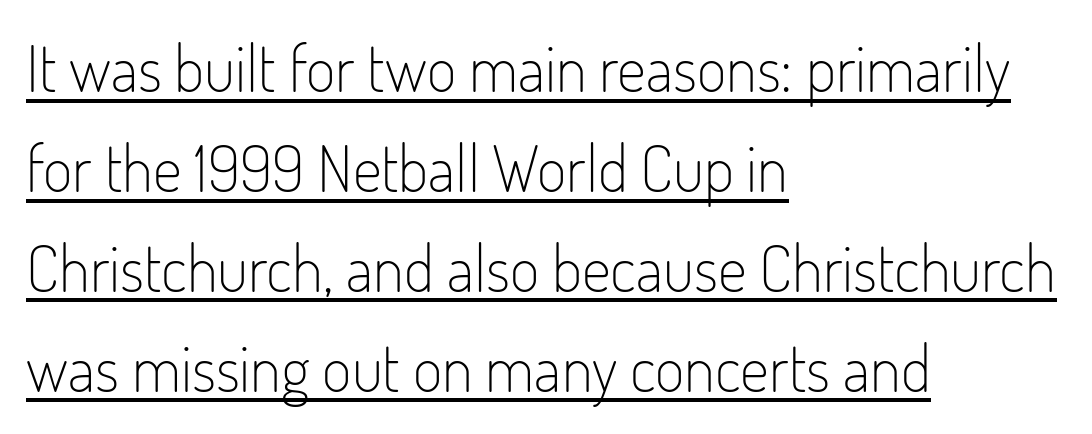
The image shows 64 px light, condensed sans-serif type, upright; set left-aligned, normal line spacing (1.56x), normal letter spacing, underlined; low stroke contrast and a small x-height.
